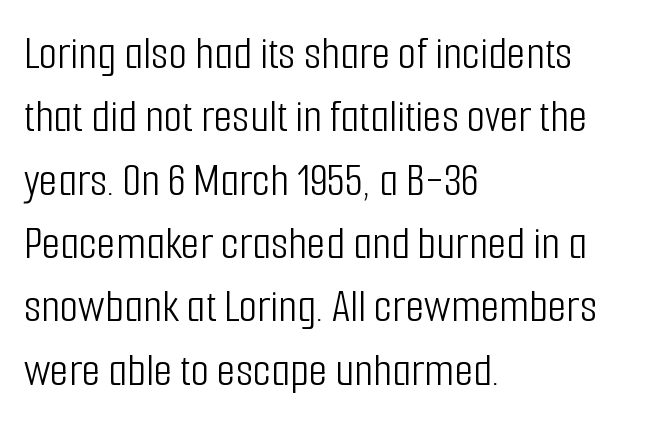
Is the letter spacing exaggerated? No — it looks like the ordinary default. Note the varied advance widths — an 'i' is clearly narrower than an 'm'. The rendering anchors every line to the left-hand side. This rendering features lettering with no underline. This sample uses a sans-serif face. Is this a heavy cut? Hardly; it is regular or lighter.
